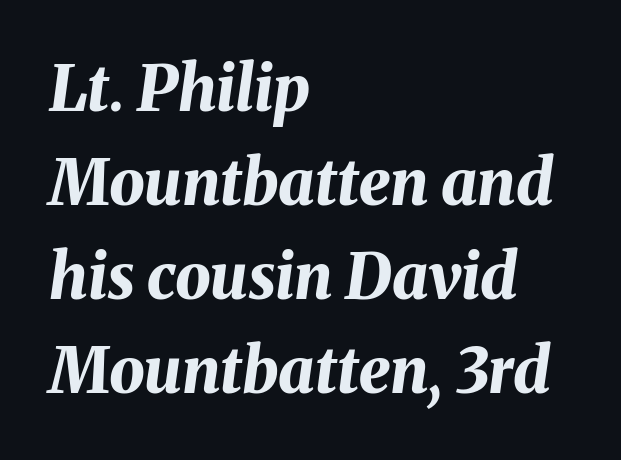
The image shows 63 px bold type, italic (leaning right); set left-aligned, normal line spacing (1.49x), normal letter spacing, not underlined; medium stroke contrast and a medium x-height.
